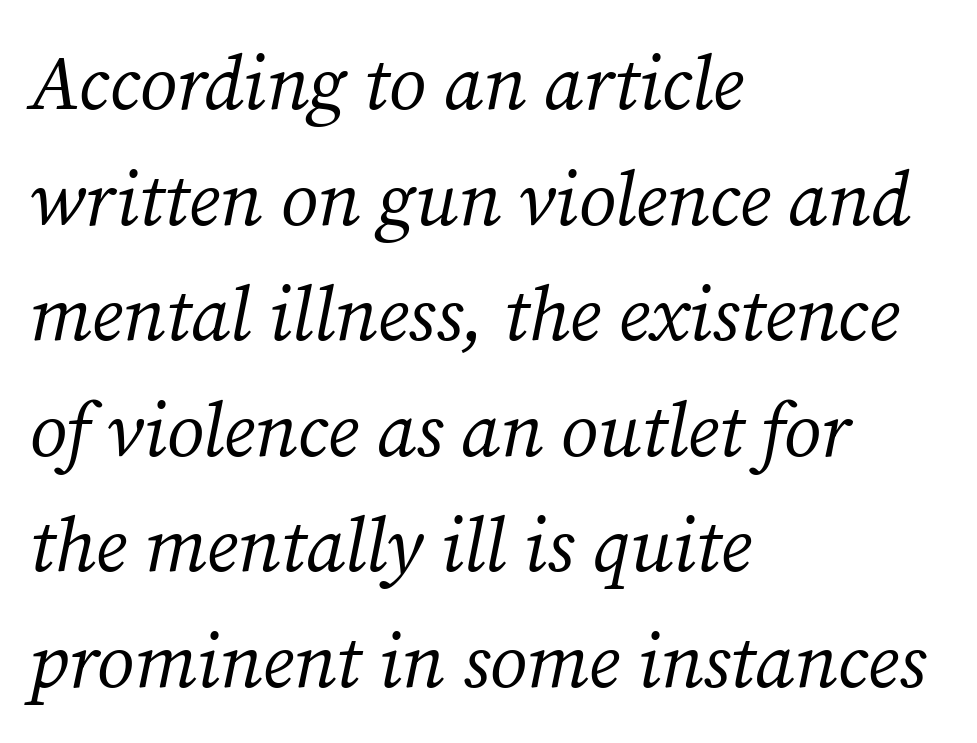
Q: Is the text bold? A: No.
Q: Is the text italic (slanted)? A: Yes, it leans right by about 12 degrees.
Q: Is the typeface a serif or a sans-serif typeface? A: Serif.
Q: Is the text underlined? A: No.
Q: How is the paragraph aligned? A: Left-aligned.
Q: Is the spacing between letters normal or unusually wide? A: Normal.
Q: Is the spacing between lines tight, normal or loose? A: Normal.
Q: Width (condensed, normal, or wide)? A: Normal.
Q: Stroke contrast? A: Medium.
Q: x-height? A: Medium.
Q: Monospaced? A: No.
